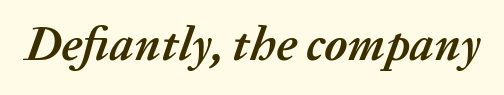
The lettering tilts uniformly, giving the passage an italic look. There is no visible air inserted between adjacent glyphs. Varying glyph widths throughout — classic text-font behaviour. The face used here has the dense, thick strokes of a bold. The words here are not underlined.
